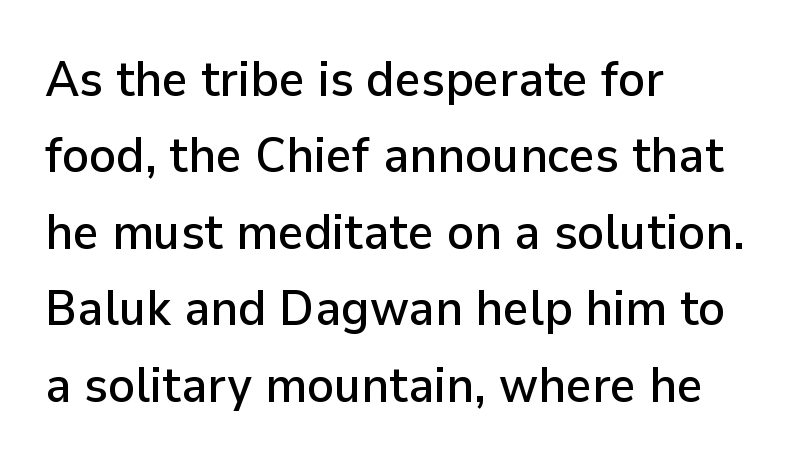
Q: Is the text italic (slanted)? A: No, it is upright.
Q: Is the typeface a serif or a sans-serif typeface? A: Sans-serif.
Q: Is the text underlined? A: No.
Q: How is the paragraph aligned? A: Left-aligned.
Q: Is the spacing between letters normal or unusually wide? A: Normal.
Q: Is the spacing between lines tight, normal or loose? A: Normal.
Q: Width (condensed, normal, or wide)? A: Normal.
Q: Stroke contrast? A: Low.
Q: x-height? A: Medium.
Q: Monospaced? A: No.
